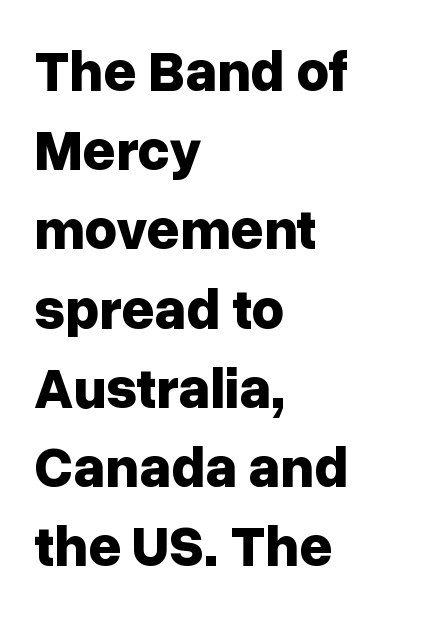
Here the glyphs are tracked normally, forming tight word shapes. Descenders hang freely into open space. The glyphs in this specimen are sans serif. The rendering uses a moderate line-height, typical for paragraphs. You could not count columns in this text — the font is proportionally spaced.
